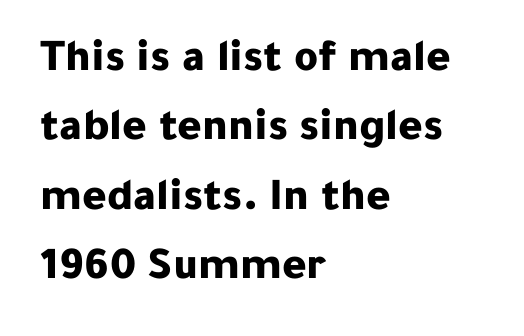
{"serif": "no", "italic": "no", "bold": "yes", "weight": "bold", "width": "normal", "stroke_contrast": "low", "x_height": "medium", "monospaced": "no", "underline": "no", "align": "left", "line_spacing": "normal", "line_spacing_ratio": 1.51, "letter_spacing": "normal", "letter_spacing_em": 0.0, "glyph_px": 46}
